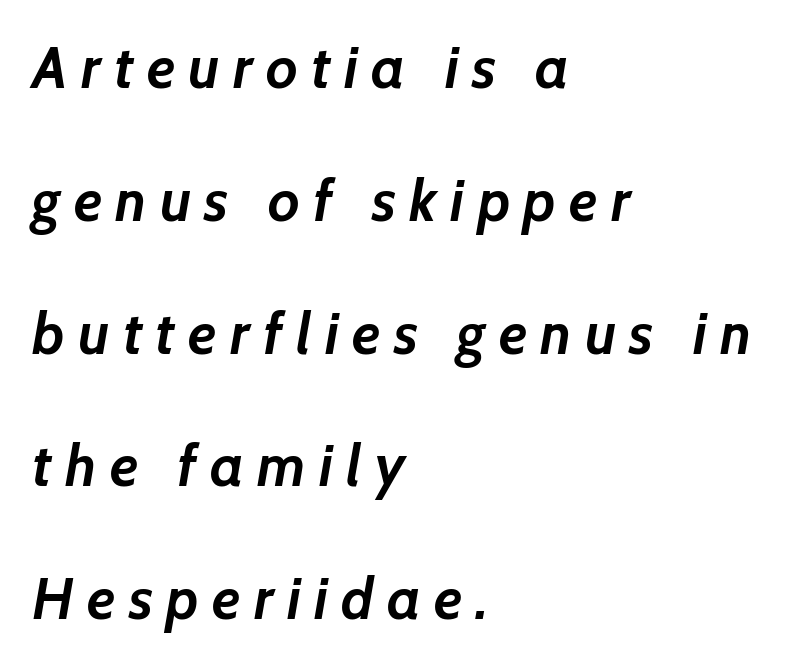
The passage shown is not underscored anywhere. In terms of letterspacing, this is a distinctly airy, spread setting. These words are printed bold, with thick strokes throughout. The face used here is proportionally spaced, like ordinary book or web type. The font's italic variant was chosen for this text.
